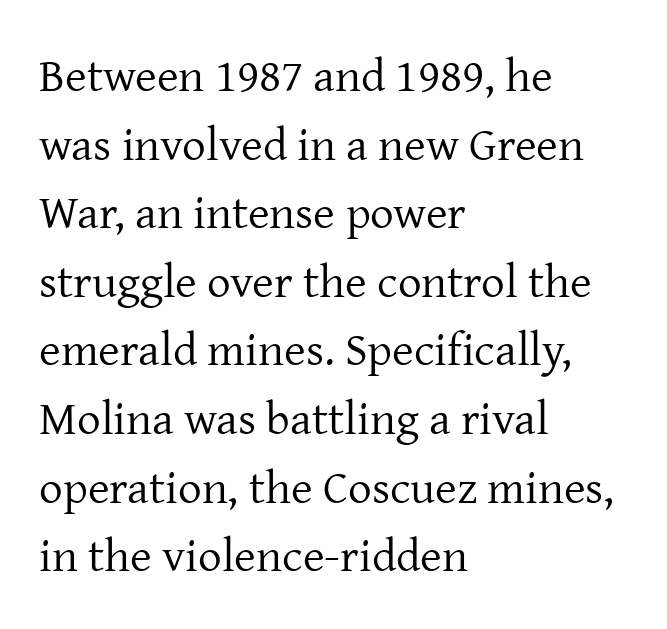
These lines were composed using upright roman letters. Classification — serif. The lines in this sample share a left origin and differ only in where they stop. The line-height multiplier appears to be the usual default. Nobody drew a line under any word here.
